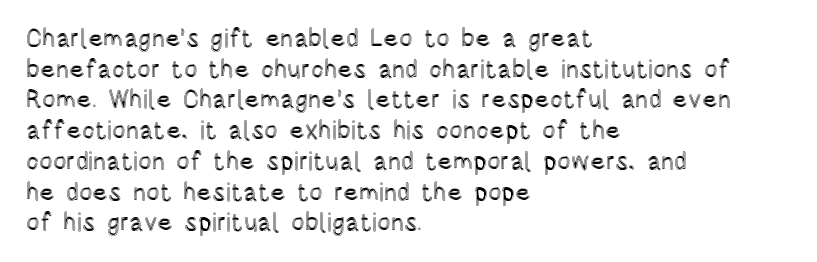
Which margin do the lines hug? The left one — the right edge is uneven. Bare-footed words on every line. Here the glyphs are tracked normally, forming tight word shapes. Does the lettering tilt? It doesn't — this is upright.
